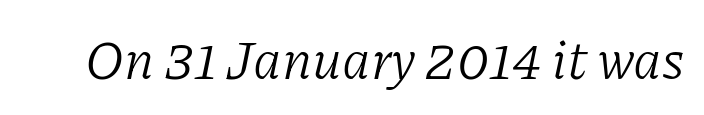
{"serif": "yes", "italic": "yes", "lean": "right", "slant_degrees": 11, "bold": "no", "weight": "light", "width": "normal", "stroke_contrast": "low", "x_height": "medium", "monospaced": "no", "underline": "no", "letter_spacing": "normal", "letter_spacing_em": 0.0, "glyph_px": 54}
